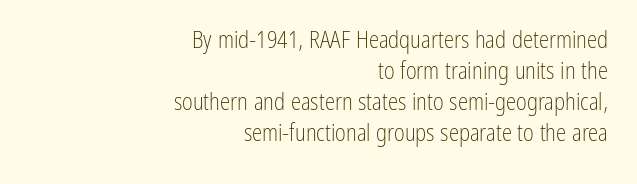
{"italic": "no", "bold": "no", "underline": "no", "align": "right", "line_spacing": "normal", "line_spacing_ratio": 1.35, "letter_spacing": "normal", "letter_spacing_em": 0.0, "glyph_px": 23}
